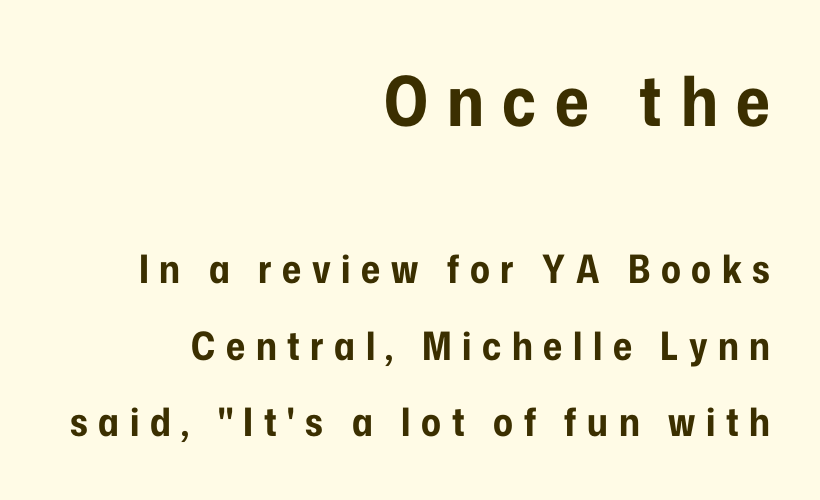
Q: Is the text bold? A: Yes.
Q: Is the text italic (slanted)? A: No, it is upright.
Q: Is the typeface a serif or a sans-serif typeface? A: Sans-serif.
Q: Is the text underlined? A: No.
Q: How is the paragraph aligned? A: Right-aligned.
Q: Is the spacing between letters normal or unusually wide? A: Unusually wide.
Q: Is the spacing between lines tight, normal or loose? A: Loose.
Q: Which block of text is set in a larger size, the first (top) or the second (bottom)? A: The first (top) one.
Q: Width (condensed, normal, or wide)? A: Condensed.
Q: Stroke contrast? A: Low.
Q: x-height? A: Medium.
Q: Monospaced? A: No.
